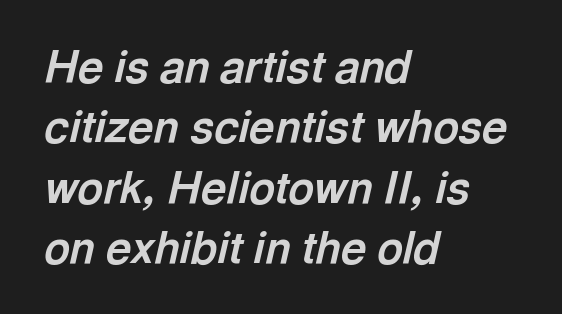
The image shows 44 px bold type, italic (leaning right); set left-aligned, normal line spacing (1.37x), normal letter spacing, not underlined; a medium x-height.
